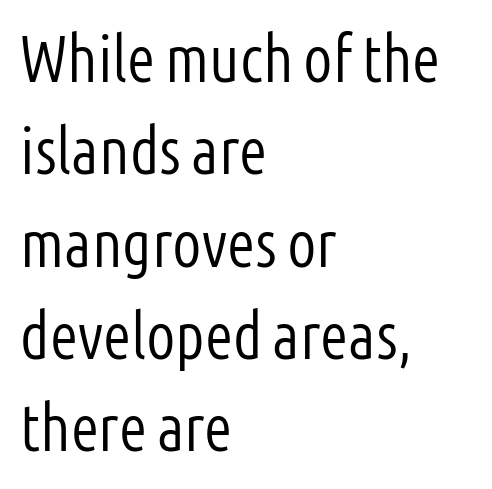
Q: Is the text bold? A: No.
Q: Is the text italic (slanted)? A: No, it is upright.
Q: Is the typeface a serif or a sans-serif typeface? A: Sans-serif.
Q: Is the text underlined? A: No.
Q: How is the paragraph aligned? A: Left-aligned.
Q: Is the spacing between letters normal or unusually wide? A: Normal.
Q: Is the spacing between lines tight, normal or loose? A: Normal.
Q: Width (condensed, normal, or wide)? A: Condensed.
Q: Stroke contrast? A: Low.
Q: x-height? A: Medium.
Q: Monospaced? A: No.
